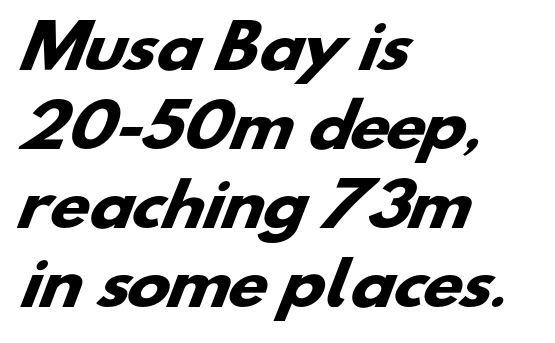
Q: Is the text bold? A: Yes.
Q: Is the typeface a serif or a sans-serif typeface? A: Sans-serif.
Q: Is the text underlined? A: No.
Q: How is the paragraph aligned? A: Left-aligned.
Q: Is the spacing between letters normal or unusually wide? A: Normal.
Q: Is the spacing between lines tight, normal or loose? A: Normal.
Q: Width (condensed, normal, or wide)? A: Wide.
Q: Stroke contrast? A: Low.
Q: x-height? A: Small.
Q: Monospaced? A: No.
